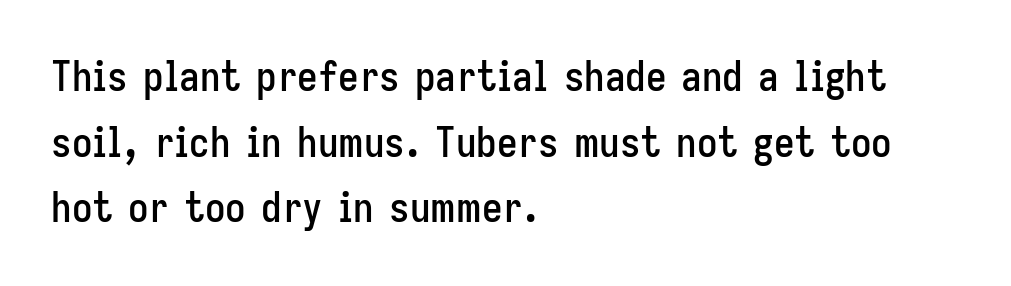
Q: Is the text italic (slanted)? A: No, it is upright.
Q: Is the typeface a serif or a sans-serif typeface? A: Sans-serif.
Q: Is the text underlined? A: No.
Q: How is the paragraph aligned? A: Left-aligned.
Q: Is the spacing between letters normal or unusually wide? A: Normal.
Q: Is the spacing between lines tight, normal or loose? A: Normal.
Q: Width (condensed, normal, or wide)? A: Condensed.
Q: Stroke contrast? A: Low.
Q: x-height? A: Medium.
Q: Monospaced? A: No.
